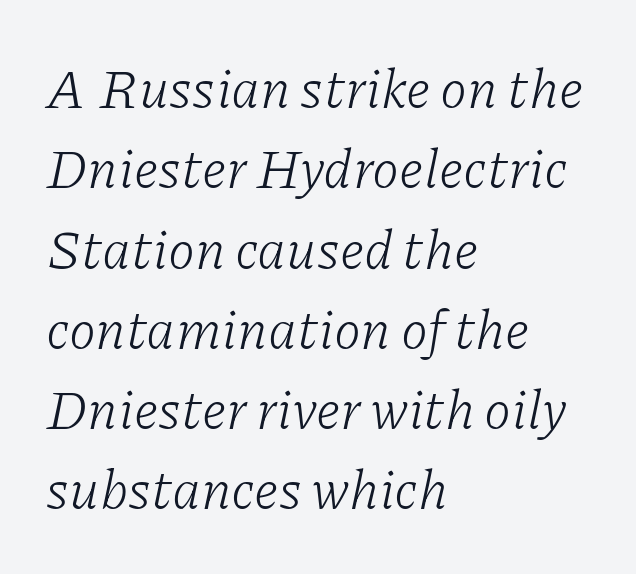
{"serif": "yes", "italic": "yes", "lean": "right", "slant_degrees": 11, "bold": "no", "weight": "light", "width": "normal", "stroke_contrast": "low", "x_height": "medium", "monospaced": "no", "underline": "no", "align": "left", "line_spacing": "normal", "line_spacing_ratio": 1.46, "letter_spacing": "normal", "letter_spacing_em": 0.0, "glyph_px": 55}
